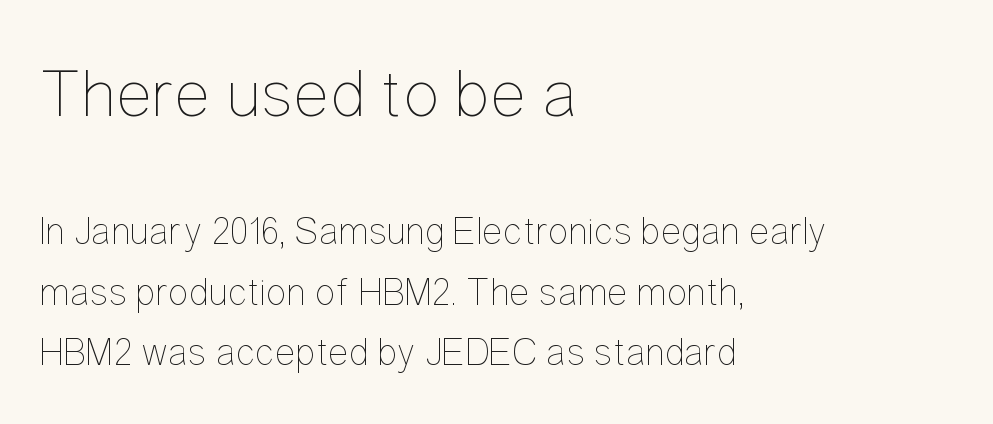
Q: Is the text bold? A: No.
Q: Is the text italic (slanted)? A: No, it is upright.
Q: Is the text underlined? A: No.
Q: How is the paragraph aligned? A: Left-aligned.
Q: Is the spacing between letters normal or unusually wide? A: Normal.
Q: Is the spacing between lines tight, normal or loose? A: Normal.
Q: Which block of text is set in a larger size, the first (top) or the second (bottom)? A: The first (top) one.
Q: Width (condensed, normal, or wide)? A: Condensed.
Q: Stroke contrast? A: Low.
Q: x-height? A: Medium.
Q: Monospaced? A: No.
